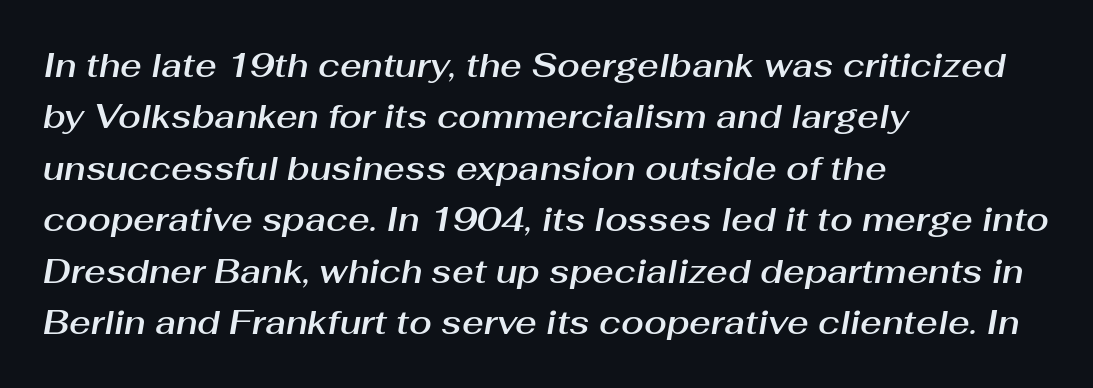
Q: Is the text italic (slanted)? A: Yes, it leans right by about 10 degrees.
Q: Is the text underlined? A: No.
Q: How is the paragraph aligned? A: Left-aligned.
Q: Is the spacing between letters normal or unusually wide? A: Normal.
Q: Is the spacing between lines tight, normal or loose? A: Normal.
Q: Width (condensed, normal, or wide)? A: Normal.
Q: Stroke contrast? A: Medium.
Q: x-height? A: Medium.
Q: Monospaced? A: No.
